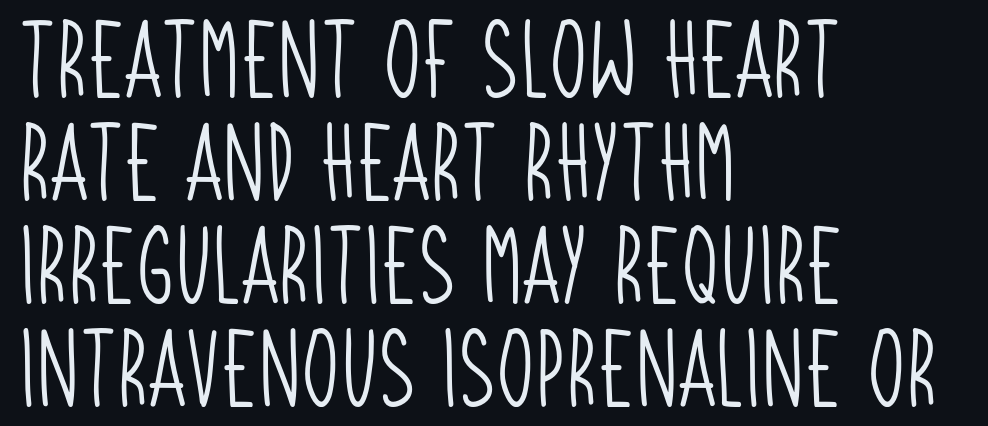
Q: Is the text bold? A: No.
Q: Is the typeface a serif or a sans-serif typeface? A: Sans-serif.
Q: Is the text underlined? A: No.
Q: How is the paragraph aligned? A: Left-aligned.
Q: Is the spacing between letters normal or unusually wide? A: Normal.
Q: Is the spacing between lines tight, normal or loose? A: Normal.
Q: Width (condensed, normal, or wide)? A: Condensed.
Q: Stroke contrast? A: Low.
Q: x-height? A: Large.
Q: Monospaced? A: No.
